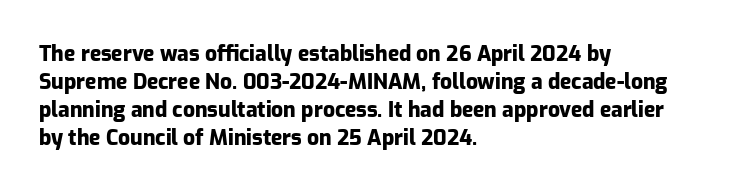
Q: Is the text bold? A: Yes.
Q: Is the text italic (slanted)? A: No, it is upright.
Q: Is the text underlined? A: No.
Q: How is the paragraph aligned? A: Left-aligned.
Q: Is the spacing between letters normal or unusually wide? A: Normal.
Q: Is the spacing between lines tight, normal or loose? A: Normal.
